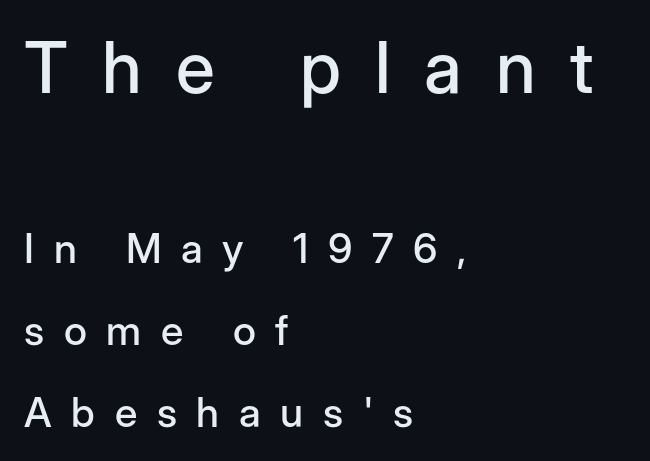
{"serif": "no", "italic": "no", "width": "normal", "stroke_contrast": "low", "x_height": "medium", "monospaced": "no", "underline": "no", "align": "left", "line_spacing": "loose", "line_spacing_ratio": 2.0, "letter_spacing": "wide", "letter_spacing_em": 0.48, "larger_block": "first", "size_ratio": 1.73, "glyph_px": 71}
